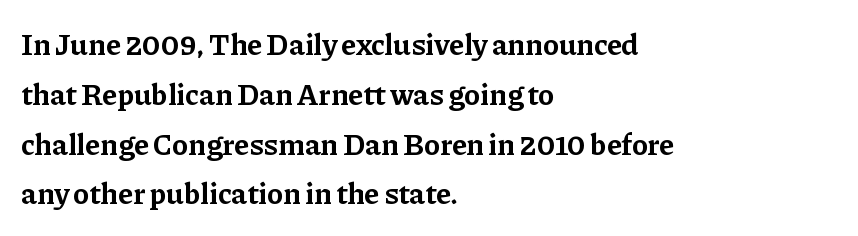
Q: Is the text bold? A: Yes.
Q: Is the text italic (slanted)? A: No, it is upright.
Q: Is the typeface a serif or a sans-serif typeface? A: Serif.
Q: Is the text underlined? A: No.
Q: How is the paragraph aligned? A: Left-aligned.
Q: Is the spacing between letters normal or unusually wide? A: Normal.
Q: Is the spacing between lines tight, normal or loose? A: Normal.
Q: Width (condensed, normal, or wide)? A: Normal.
Q: Stroke contrast? A: Low.
Q: x-height? A: Medium.
Q: Monospaced? A: No.
